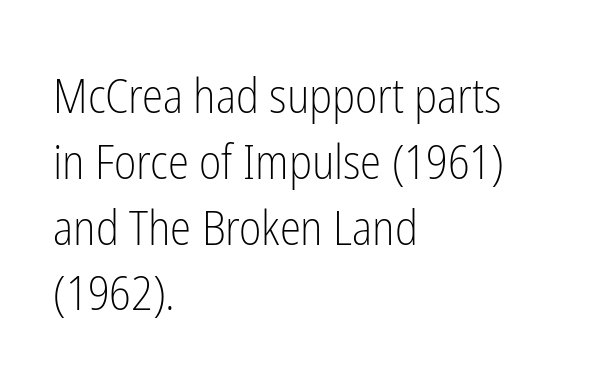
The image shows 48 px light, condensed sans-serif type, upright; set left-aligned, normal line spacing (1.37x), normal letter spacing, not underlined; low stroke contrast and a medium x-height.
